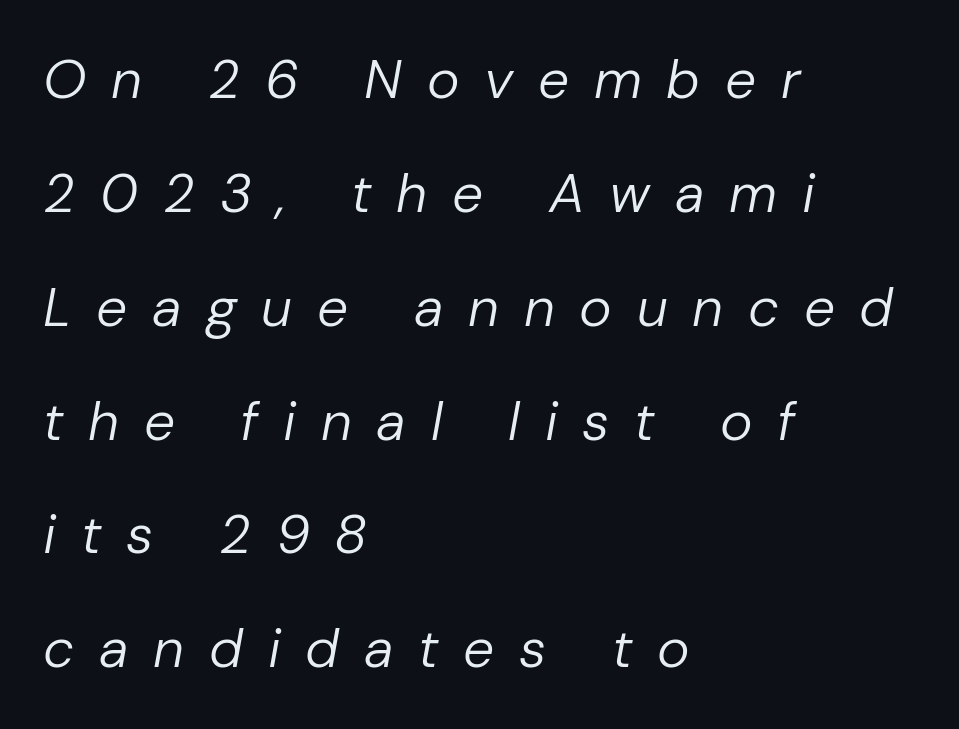
Yep, that's italic — everything's leaning. Honestly, there is no underline to notice here at all. Line beginnings align vertically; line endings do not. The face looks like a standard text weight, possibly lighter. Someone cranked the tracking dial way up on this one. Varying glyph widths throughout — classic text-font behaviour.
